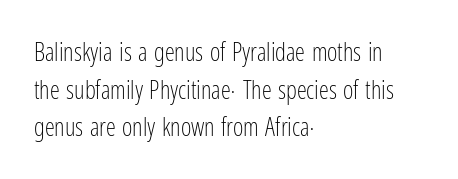
{"italic": "no", "bold": "no", "underline": "no", "align": "left", "line_spacing": "normal", "line_spacing_ratio": 1.51, "letter_spacing": "normal", "letter_spacing_em": 0.0, "glyph_px": 25}
